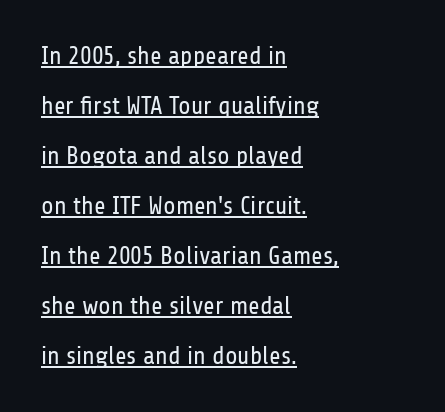
Q: Is the text bold? A: No.
Q: Is the text italic (slanted)? A: No, it is upright.
Q: Is the text underlined? A: Yes.
Q: How is the paragraph aligned? A: Left-aligned.
Q: Is the spacing between letters normal or unusually wide? A: Normal.
Q: Is the spacing between lines tight, normal or loose? A: Loose.
